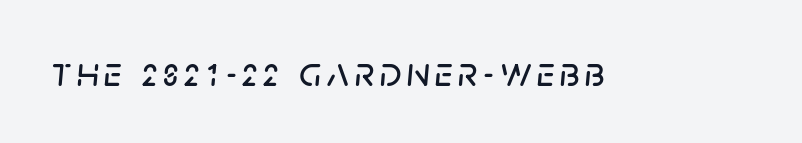
The image shows 42 px text type, italic (leaning right); set not underlined; low stroke contrast and a large x-height.
